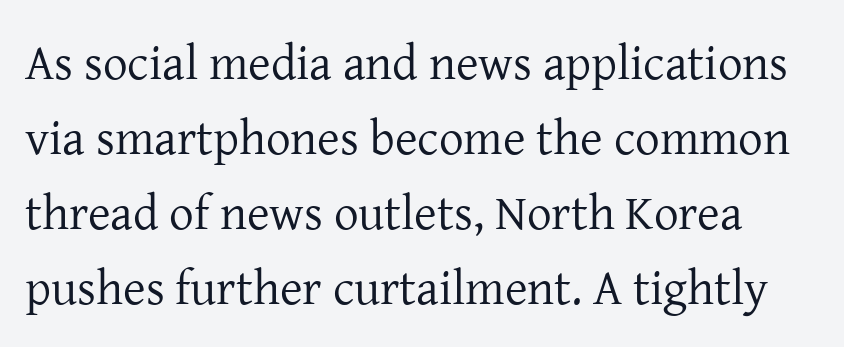
Does extra space separate the letters? No, they use regular spacing. Think of a printed novel: that variable character pitch is what you see here. A typesetter would label this face a serif. Weight: not bold — regular or lighter. Lines of text with bare space underneath. When letters stand straight like this, we call the style roman or upright.
